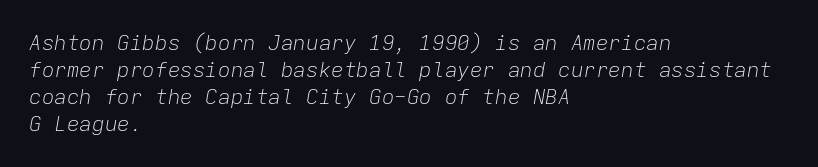
Q: Is the text bold? A: No.
Q: Is the text italic (slanted)? A: Yes, it leans right by about 9 degrees.
Q: Is the text underlined? A: No.
Q: How is the paragraph aligned? A: Left-aligned.
Q: Is the spacing between letters normal or unusually wide? A: Normal.
Q: Is the spacing between lines tight, normal or loose? A: Normal.
